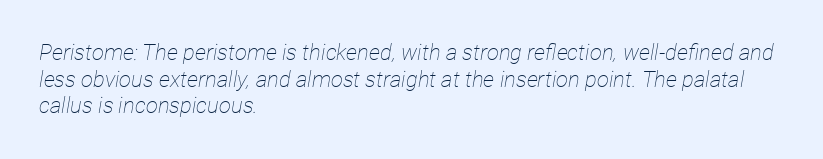
Q: Is the text bold? A: No.
Q: Is the text italic (slanted)? A: Yes, it leans right by about 12 degrees.
Q: Is the text underlined? A: No.
Q: How is the paragraph aligned? A: Left-aligned.
Q: Is the spacing between letters normal or unusually wide? A: Normal.
